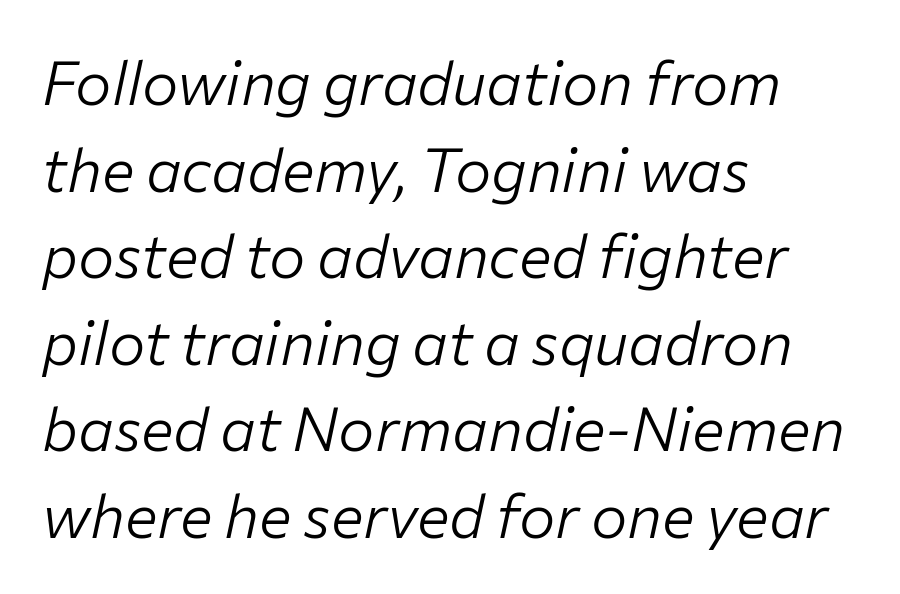
Does the lettering tilt? It does — this is italic. Bold? No — there's no thickening of the strokes. A typesetter would call this zero additional tracking. Character widths vary here, with narrow letters taking less room than wide ones. Check under the words: just untouched page.
